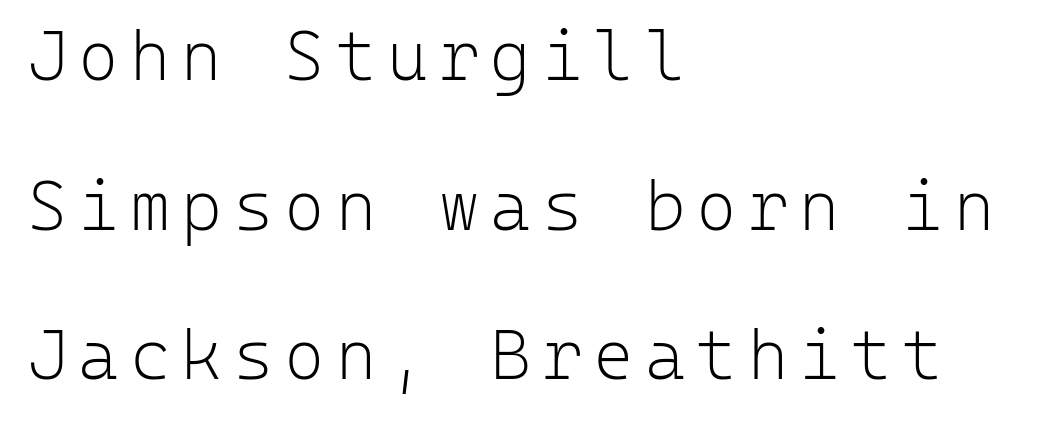
Q: Is the text bold? A: No.
Q: Is the text italic (slanted)? A: No, it is upright.
Q: Is the typeface a serif or a sans-serif typeface? A: Sans-serif.
Q: Is the text underlined? A: No.
Q: How is the paragraph aligned? A: Left-aligned.
Q: Is the spacing between lines tight, normal or loose? A: Loose.
Q: Width (condensed, normal, or wide)? A: Normal.
Q: Stroke contrast? A: Low.
Q: x-height? A: Medium.
Q: Monospaced? A: Yes.
